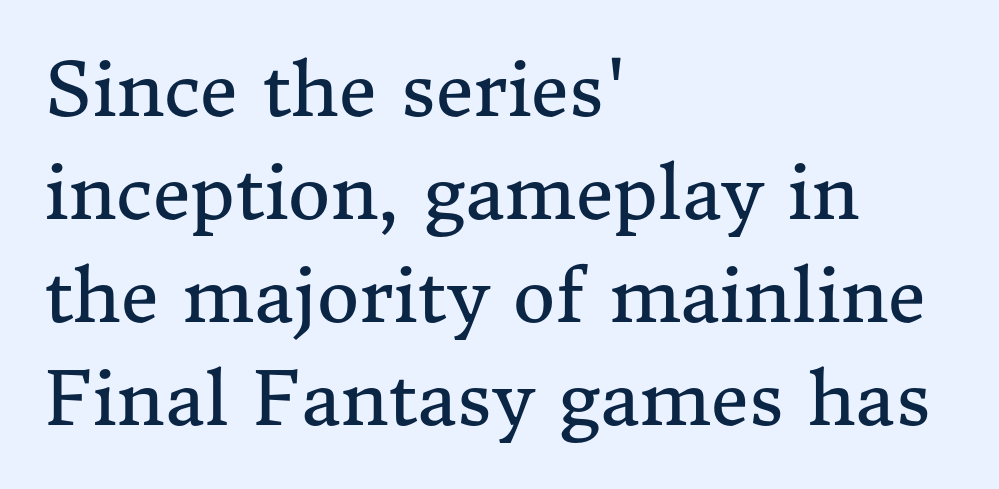
Q: Is the text bold? A: No.
Q: Is the text italic (slanted)? A: No, it is upright.
Q: Is the typeface a serif or a sans-serif typeface? A: Serif.
Q: Is the text underlined? A: No.
Q: How is the paragraph aligned? A: Left-aligned.
Q: Is the spacing between letters normal or unusually wide? A: Normal.
Q: Is the spacing between lines tight, normal or loose? A: Normal.
Q: Width (condensed, normal, or wide)? A: Normal.
Q: Stroke contrast? A: Medium.
Q: x-height? A: Medium.
Q: Monospaced? A: No.
